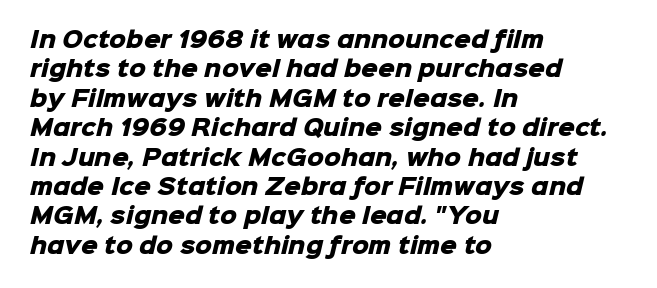
{"bold": "yes", "underline": "no", "align": "left", "line_spacing": "normal", "line_spacing_ratio": 1.4, "letter_spacing": "normal", "letter_spacing_em": 0.0, "glyph_px": 21}
